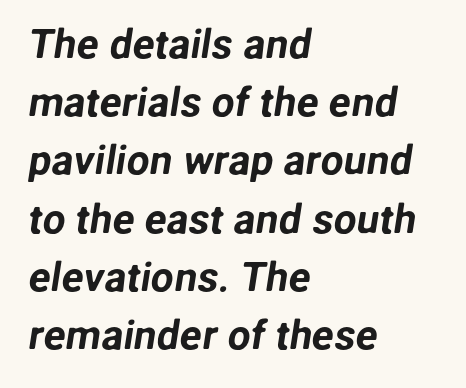
{"serif": "no", "width": "normal", "stroke_contrast": "low", "x_height": "medium", "monospaced": "no", "underline": "no", "align": "left", "line_spacing": "normal", "line_spacing_ratio": 1.42, "letter_spacing": "normal", "letter_spacing_em": 0.0, "glyph_px": 41}
